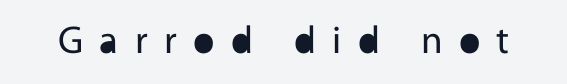
Inter-character spacing is expanded well beyond the font's built-in metrics. The lettering holds an erect, upright posture throughout. Font category for this specimen: sans-serif. The passage shown is typed in a proportional face where columns would drift. The strip under each line holds only bare page. Think standard paragraph weight, or any step lighter than that.
